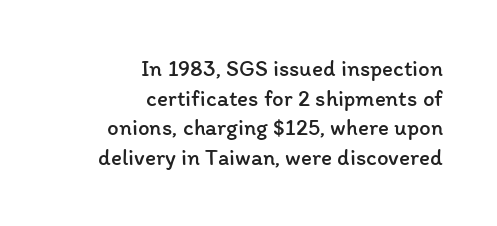
The image shows 23 px text type, upright; set right-aligned, normal line spacing (1.29x), normal letter spacing, not underlined.
